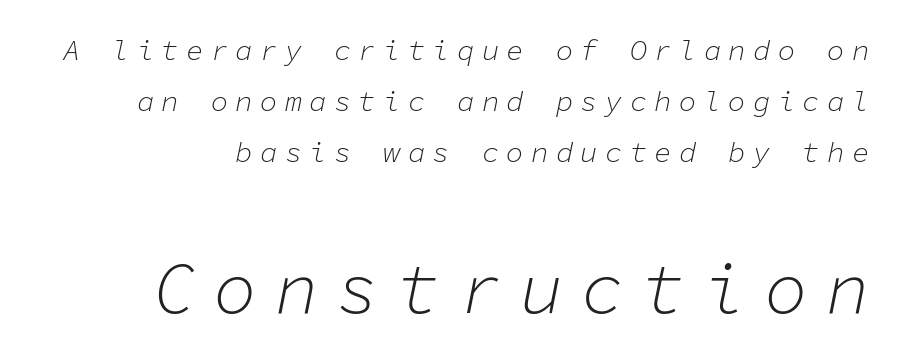
The image shows 72 px light type, italic (leaning right), monospaced; set line spacing 1.76x, unusually wide letter spacing (+0.25 em), not underlined; the second (bottom) block is 2.48x larger; low stroke contrast and a medium x-height.
